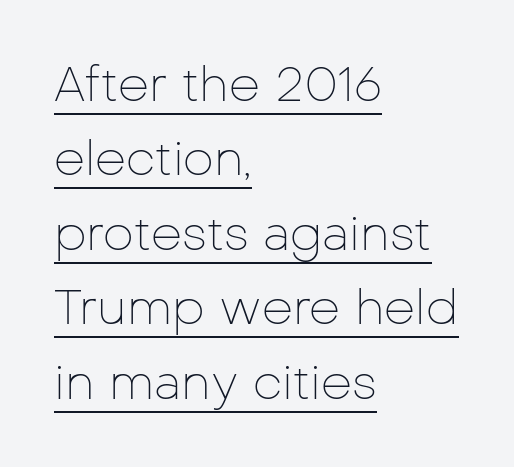
Q: Is the text bold? A: No.
Q: Is the text italic (slanted)? A: No, it is upright.
Q: Is the typeface a serif or a sans-serif typeface? A: Sans-serif.
Q: Is the text underlined? A: Yes.
Q: How is the paragraph aligned? A: Left-aligned.
Q: Is the spacing between letters normal or unusually wide? A: Normal.
Q: Is the spacing between lines tight, normal or loose? A: Normal.
Q: Width (condensed, normal, or wide)? A: Normal.
Q: Stroke contrast? A: Low.
Q: x-height? A: Medium.
Q: Monospaced? A: No.
